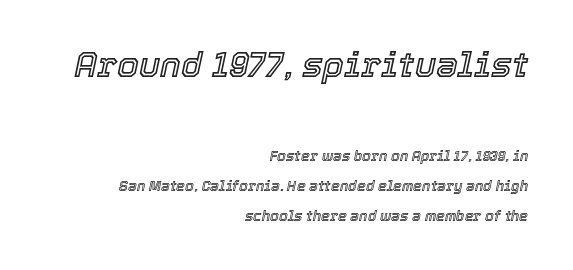
{"italic": "yes", "lean": "right", "slant_degrees": 12, "width": "normal", "x_height": "medium", "monospaced": "no", "underline": "no", "align": "right", "line_spacing": "loose", "line_spacing_ratio": 2.15, "letter_spacing": "normal", "letter_spacing_em": 0.0, "larger_block": "first", "size_ratio": 2.5, "glyph_px": 35}
